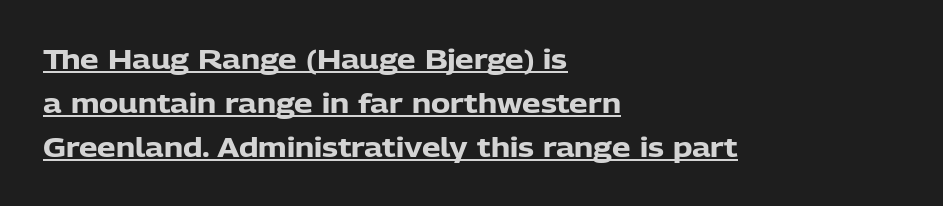
{"italic": "no", "bold": "yes", "underline": "yes", "align": "left", "line_spacing": "normal", "line_spacing_ratio": 1.69, "letter_spacing": "normal", "letter_spacing_em": 0.0, "glyph_px": 26}
